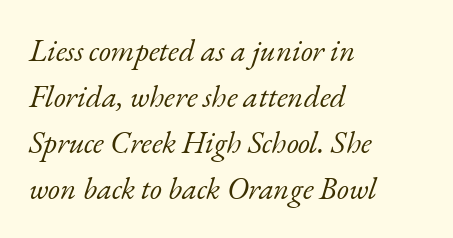
Notice how the passage keeps a crisp vertical edge on the left only. These lines keep a tight, regular rhythm from letter to letter. There's an unmistakable incline to the writing here. The glyphs in this specimen are seriffed. The characters are drawn with everyday or finer stroke widths. The space directly below the letters is spotless.
